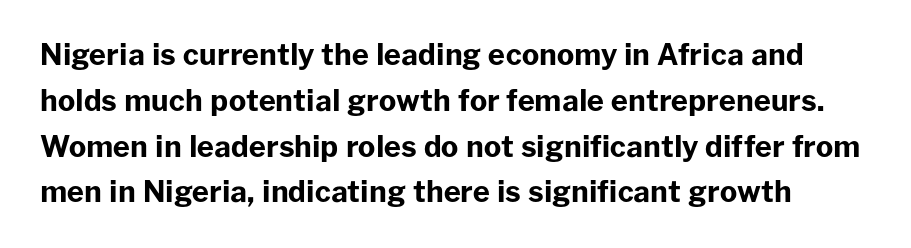
{"serif": "no", "italic": "no", "bold": "yes", "weight": "bold", "width": "normal", "stroke_contrast": "low", "x_height": "medium", "monospaced": "no", "underline": "no", "line_spacing": "normal", "line_spacing_ratio": 1.58, "letter_spacing": "normal", "letter_spacing_em": 0.0, "glyph_px": 29}
